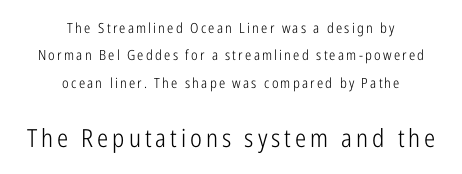
The image shows 25 px text type, upright; set centered, loose line spacing (1.96x), not underlined; the second (bottom) block is 1.79x larger.
